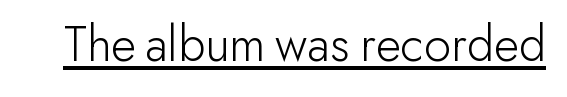
{"serif": "no", "italic": "no", "bold": "no", "weight": "light", "width": "normal", "stroke_contrast": "low", "x_height": "small", "monospaced": "no", "underline": "yes", "letter_spacing": "normal", "letter_spacing_em": 0.0, "glyph_px": 52}
